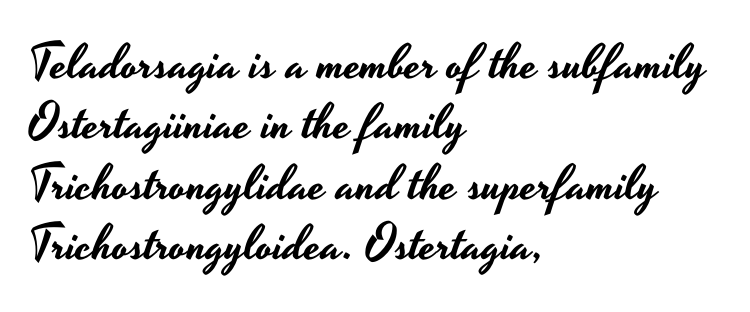
Left-aligned paragraph, ragged on the right. This sample uses a sans-serif face. The letters advance in unequal steps, a hallmark of proportional type.
